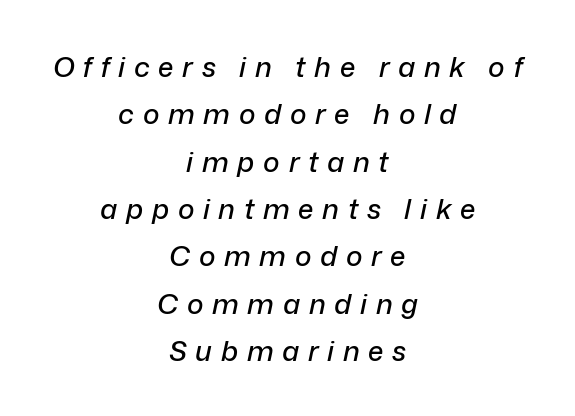
The image shows 28 px text type, italic (leaning right); set centered, normal line spacing (1.69x), unusually wide letter spacing (+0.31 em), not underlined; low stroke contrast and a medium x-height.
